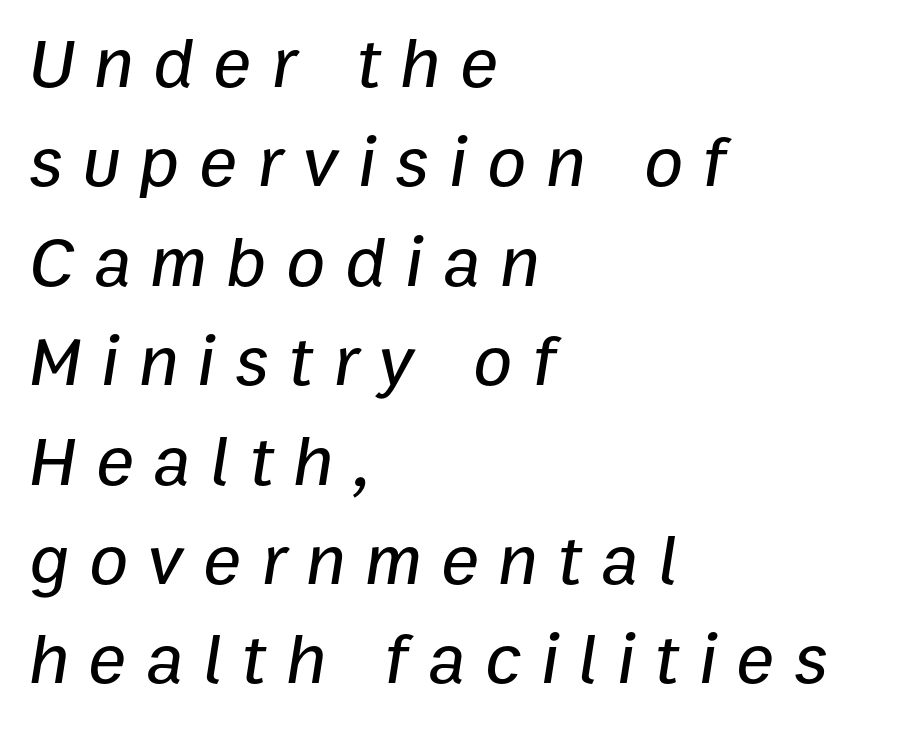
The image shows 71 px text type, italic (leaning right); set left-aligned, normal line spacing (1.4x), unusually wide letter spacing (+0.28 em), not underlined; low stroke contrast and a medium x-height.
